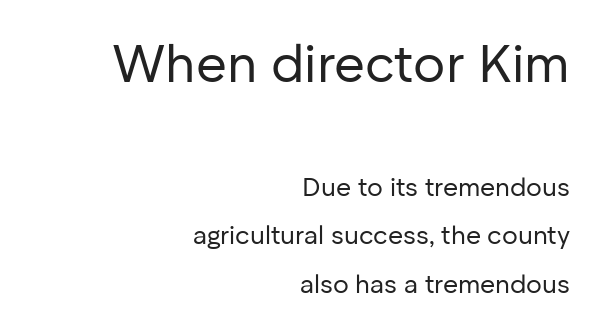
The image shows 53 px regular-weight sans-serif type, upright; set right-aligned, line spacing 1.86x, normal letter spacing, not underlined; the first (top) block is 2.04x larger; low stroke contrast and a medium x-height.
